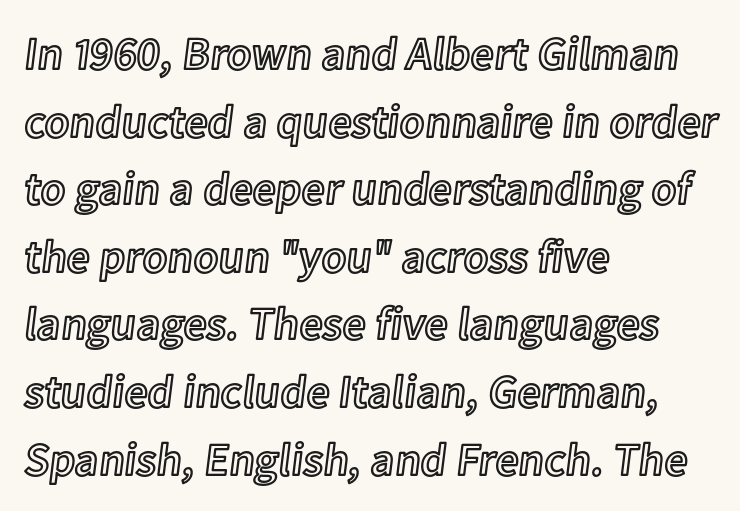
Standard letterfit; no display-style spreading of the glyphs. Regular leading. Honestly, there is no underline to notice here at all. The rendering uses natural spacing where letterforms have individual widths.
